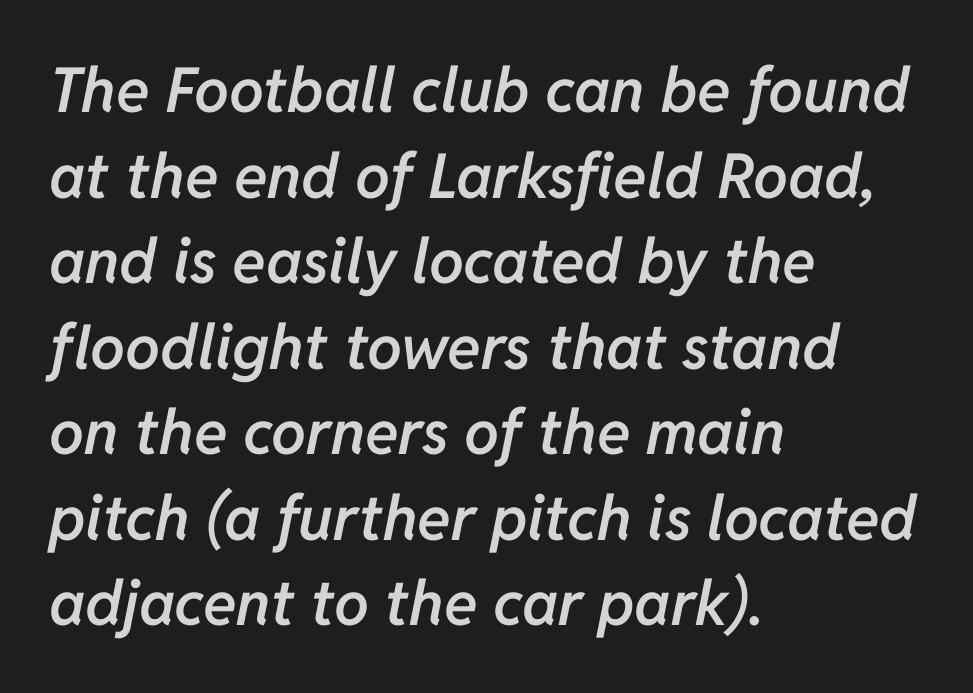
{"italic": "yes", "lean": "right", "slant_degrees": 11, "bold": "semi", "weight": "semibold", "width": "normal", "stroke_contrast": "low", "x_height": "medium", "monospaced": "no", "underline": "no", "align": "left", "line_spacing": "normal", "line_spacing_ratio": 1.38, "letter_spacing": "normal", "letter_spacing_em": 0.0, "glyph_px": 62}
